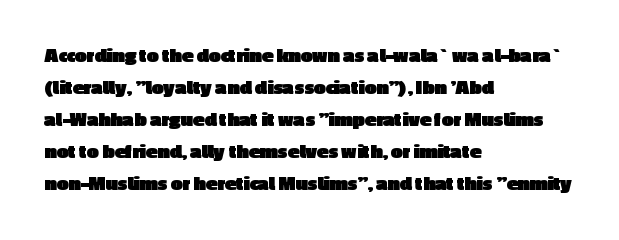
The type sits square on the baseline with zero lean. Summary of weight: heavy, a full bold. Interline gaps are of average width in this sample. The type is set solid horizontally, with unmodified tracking. Underline: absent.
